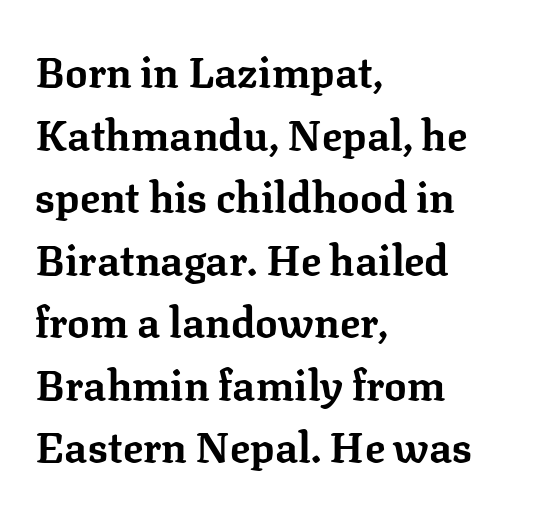
{"serif": "yes", "italic": "no", "bold": "yes", "weight": "bold", "width": "normal", "stroke_contrast": "low", "x_height": "medium", "monospaced": "no", "underline": "no", "align": "left", "line_spacing": "normal", "line_spacing_ratio": 1.49, "letter_spacing": "normal", "letter_spacing_em": 0.0, "glyph_px": 42}
